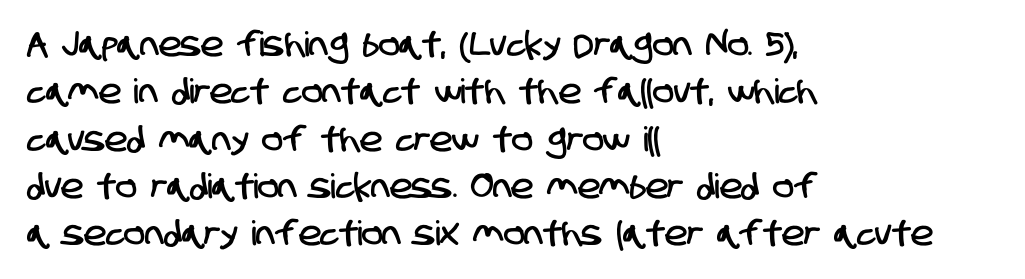
The lines in this sample share a left origin and differ only in where they stop. Note: no serifs on the glyphs. Underlining? Definitely not there. You could call the tracking neutral — neither tight nor loose. Quick note: interline space is typical. Proportional: the letters do not fall into vertical columns.
